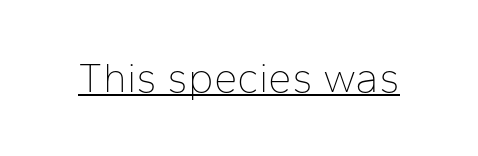
The image shows 42 px thin sans-serif type, upright; set normal letter spacing, underlined; low stroke contrast and a medium x-height.
